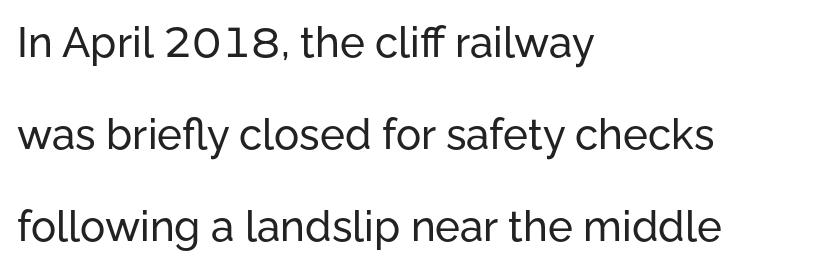
{"serif": "no", "italic": "no", "width": "normal", "stroke_contrast": "low", "x_height": "medium", "monospaced": "no", "underline": "no", "align": "left", "line_spacing": "loose", "line_spacing_ratio": 2.19, "letter_spacing": "normal", "letter_spacing_em": 0.0, "glyph_px": 42}
